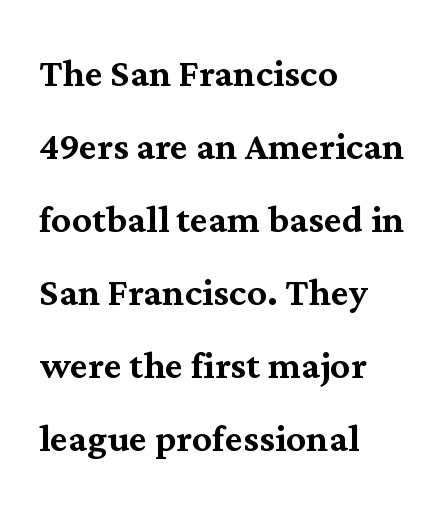
Alignment: flush left. The glyphs are unaccompanied by any horizontal stroke below them. Summary of vertical rhythm: regular, with standard interline spacing. Is there any slant? The stems are plumb. Looks like regular typesetting: each glyph gets only the width it needs.
